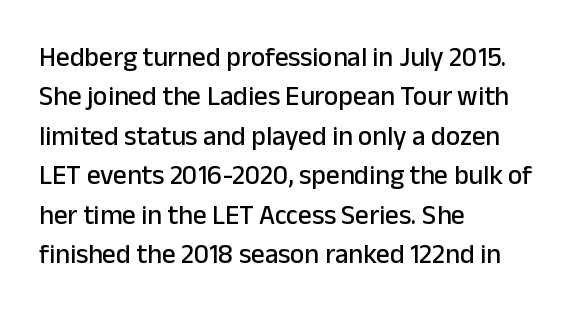
Q: Is the text italic (slanted)? A: No, it is upright.
Q: Is the text underlined? A: No.
Q: How is the paragraph aligned? A: Left-aligned.
Q: Is the spacing between letters normal or unusually wide? A: Normal.
Q: Is the spacing between lines tight, normal or loose? A: Normal.
